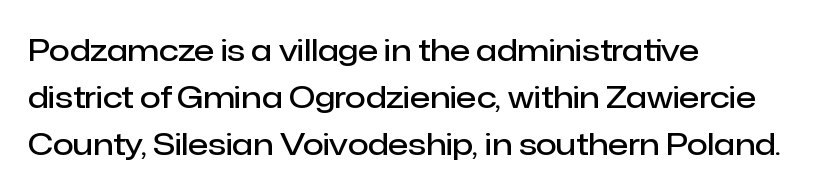
{"serif": "no", "italic": "no", "bold": "semi", "weight": "semibold", "width": "normal", "stroke_contrast": "low", "x_height": "medium", "monospaced": "no", "underline": "no", "align": "left", "line_spacing": "normal", "line_spacing_ratio": 1.56, "letter_spacing": "normal", "letter_spacing_em": 0.0, "glyph_px": 30}
